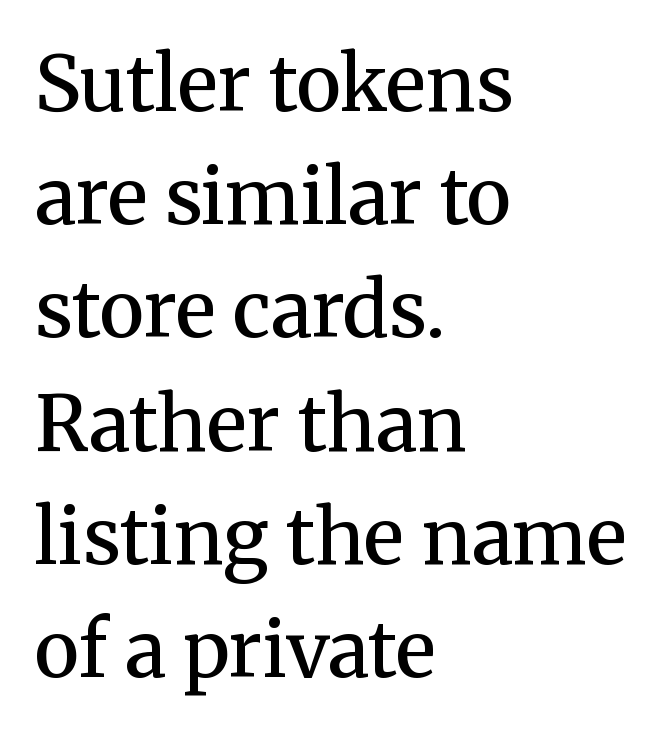
Tall strokes in this sample are plumb rather than angled. Whoever set this chose a conventional vertical rhythm. The ragged edge is on the right, which tells us the setting is flush left. The letters advance in unequal steps, a hallmark of proportional type.
